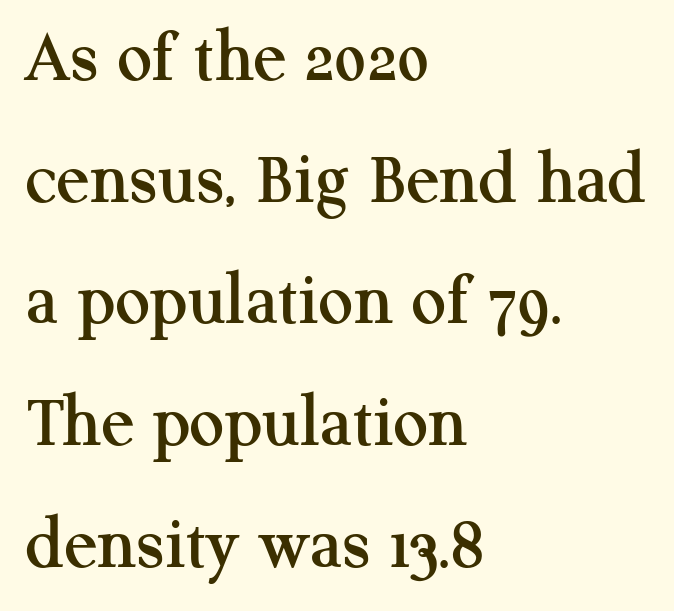
Q: Is the text italic (slanted)? A: No, it is upright.
Q: Is the typeface a serif or a sans-serif typeface? A: Serif.
Q: Is the text underlined? A: No.
Q: How is the paragraph aligned? A: Left-aligned.
Q: Is the spacing between letters normal or unusually wide? A: Normal.
Q: Is the spacing between lines tight, normal or loose? A: Normal.
Q: Width (condensed, normal, or wide)? A: Normal.
Q: Stroke contrast? A: Medium.
Q: x-height? A: Medium.
Q: Monospaced? A: No.
